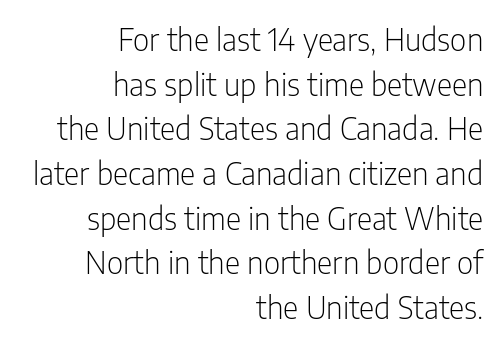
Q: Is the text bold? A: No.
Q: Is the text italic (slanted)? A: No, it is upright.
Q: Is the typeface a serif or a sans-serif typeface? A: Sans-serif.
Q: Is the text underlined? A: No.
Q: How is the paragraph aligned? A: Right-aligned.
Q: Is the spacing between letters normal or unusually wide? A: Normal.
Q: Is the spacing between lines tight, normal or loose? A: Normal.
Q: Width (condensed, normal, or wide)? A: Condensed.
Q: Stroke contrast? A: Low.
Q: x-height? A: Medium.
Q: Monospaced? A: No.
